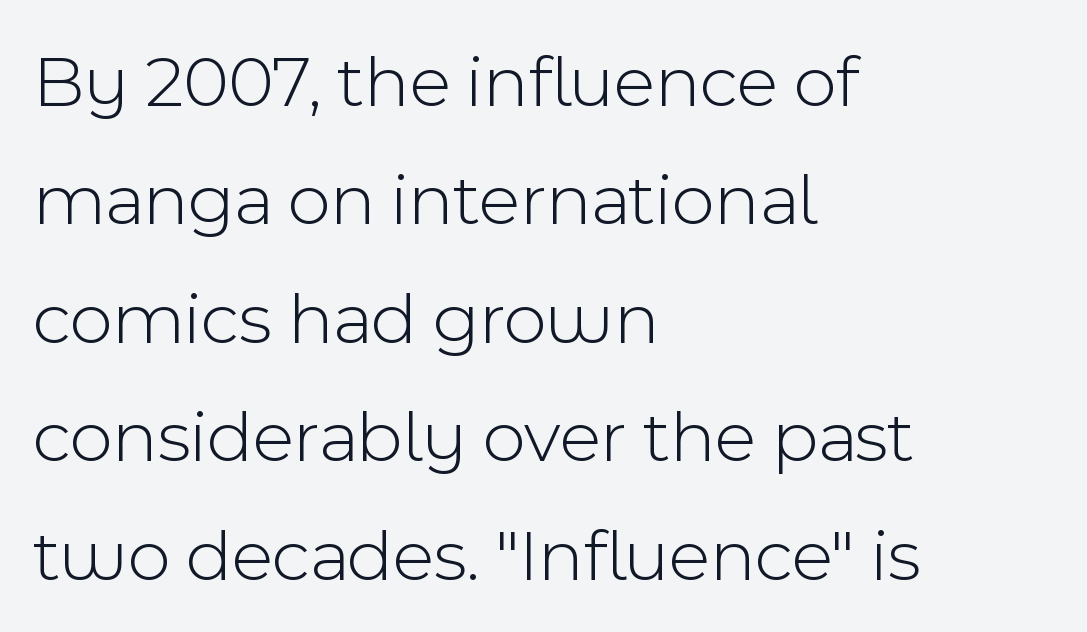
I'd call this a sans setting — the letters go barefoot. Stems here are at most as thick as an everyday book face. Clear beneath every line of the passage. Every character sits straight up, as roman type does. The text block is weighted toward the left margin, trailing off unevenly rightward.
